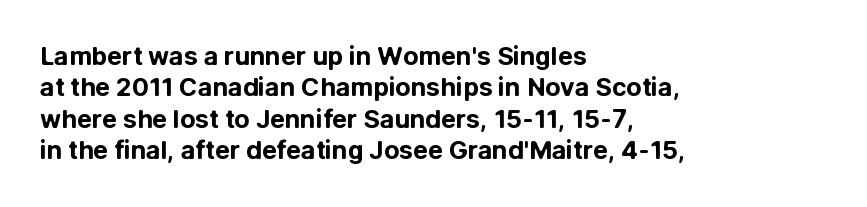
The image shows 25 px bold type, upright; set left-aligned, normal line spacing (1.26x), normal letter spacing, not underlined.
